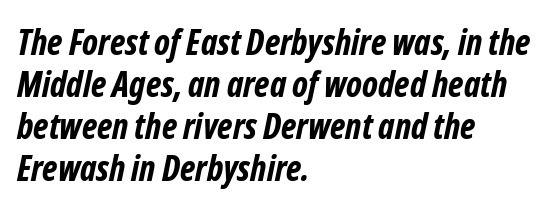
{"serif": "no", "bold": "yes", "weight": "bold", "width": "condensed", "stroke_contrast": "low", "x_height": "medium", "monospaced": "no", "underline": "no", "align": "left", "line_spacing_ratio": 1.2, "letter_spacing": "normal", "letter_spacing_em": 0.0, "glyph_px": 35}
